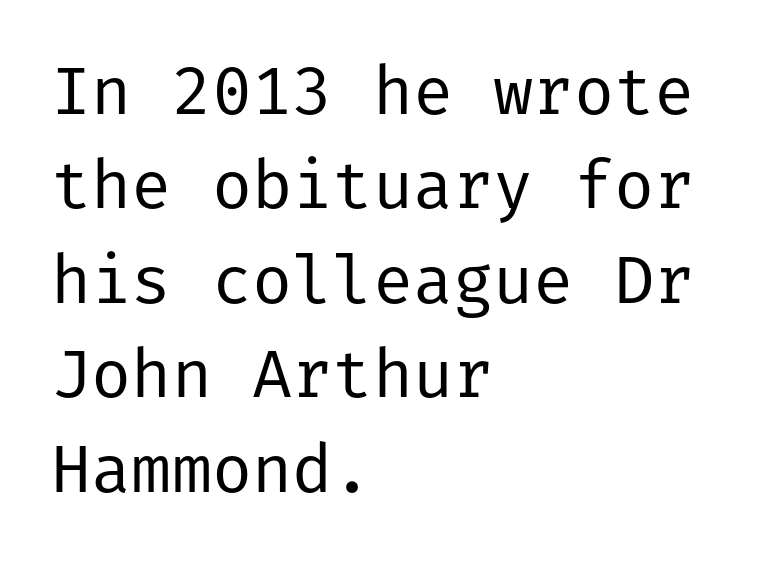
Q: Is the text bold? A: No.
Q: Is the text italic (slanted)? A: No, it is upright.
Q: Is the typeface a serif or a sans-serif typeface? A: Sans-serif.
Q: Is the text underlined? A: No.
Q: How is the paragraph aligned? A: Left-aligned.
Q: Is the spacing between letters normal or unusually wide? A: Normal.
Q: Is the spacing between lines tight, normal or loose? A: Normal.
Q: Width (condensed, normal, or wide)? A: Normal.
Q: Stroke contrast? A: Low.
Q: x-height? A: Medium.
